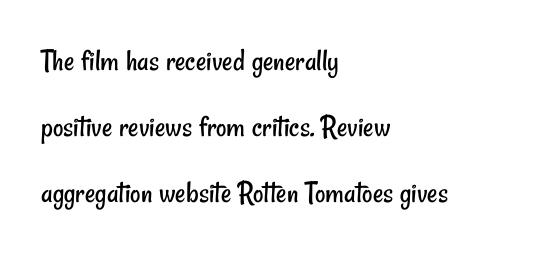
You can tell from the bare stems that sans-serif type was used. Honestly, the rows look like they've been pulled way apart. Nothing heavy about these letters — not bold at all. The compositor pushed each line to the left boundary.
